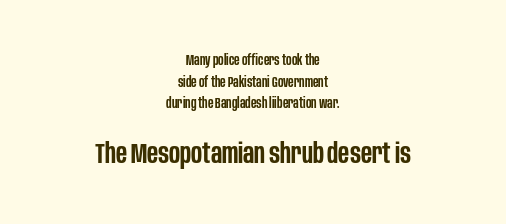
{"serif": "no", "italic": "no", "bold": "semi", "weight": "semibold", "width": "condensed", "stroke_contrast": "low", "x_height": "large", "monospaced": "no", "underline": "no", "align": "center", "line_spacing": "normal", "line_spacing_ratio": 1.54, "letter_spacing": "normal", "letter_spacing_em": 0.0, "larger_block": "second", "size_ratio": 2.0, "glyph_px": 28}
